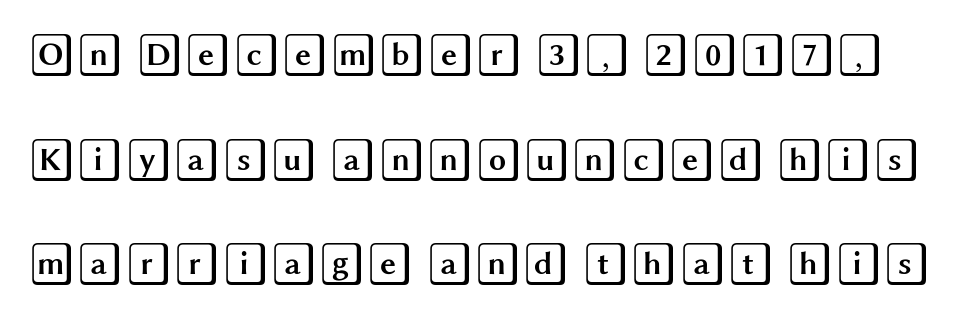
The image shows 44 px wide type, upright; set loose line spacing (2.38x), normal letter spacing, not underlined; a large x-height.
